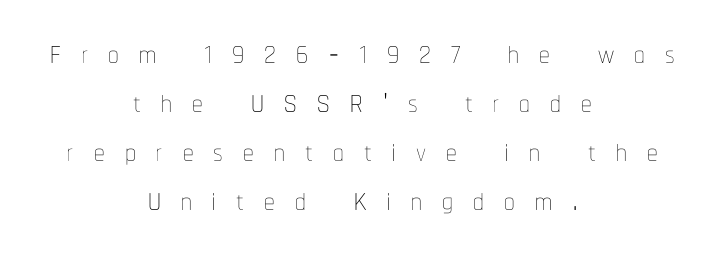
{"italic": "no", "bold": "no", "weight": "thin", "width": "condensed", "stroke_contrast": "low", "x_height": "medium", "monospaced": "no", "underline": "no", "align": "center", "line_spacing_ratio": 1.17, "letter_spacing": "wide", "letter_spacing_em": 0.48, "glyph_px": 42}
